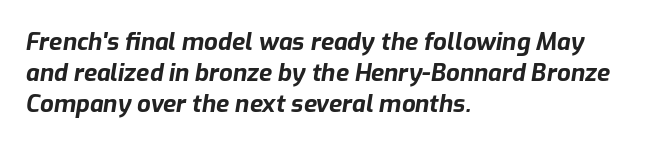
The image shows 24 px bold type, italic (leaning right); set left-aligned, normal line spacing (1.3x), normal letter spacing, not underlined.
